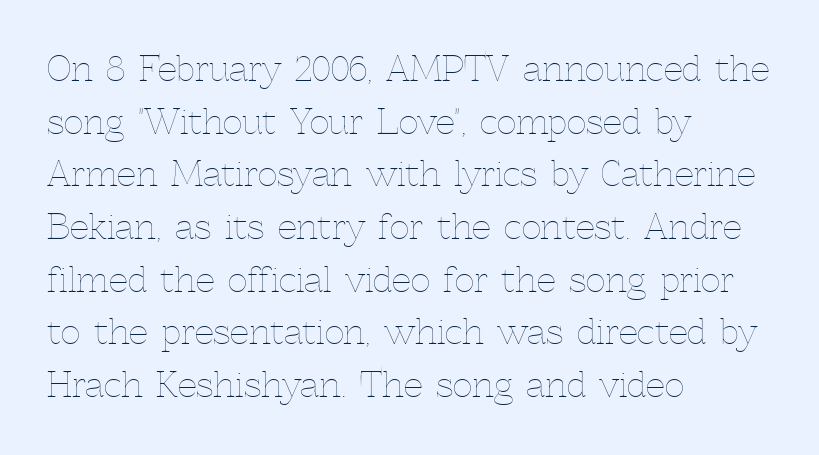
Q: Is the text bold? A: No.
Q: Is the text italic (slanted)? A: No, it is upright.
Q: Is the text underlined? A: No.
Q: How is the paragraph aligned? A: Left-aligned.
Q: Is the spacing between letters normal or unusually wide? A: Normal.
Q: Is the spacing between lines tight, normal or loose? A: Normal.
Q: Width (condensed, normal, or wide)? A: Normal.
Q: x-height? A: Medium.
Q: Monospaced? A: No.
